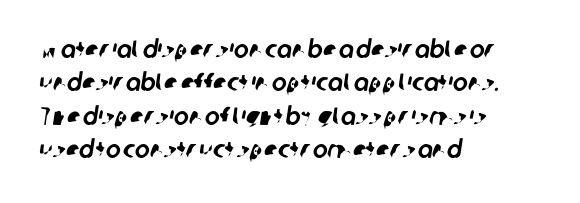
The image shows 25 px text type; set left-aligned, normal line spacing (1.34x), normal letter spacing, not underlined.
